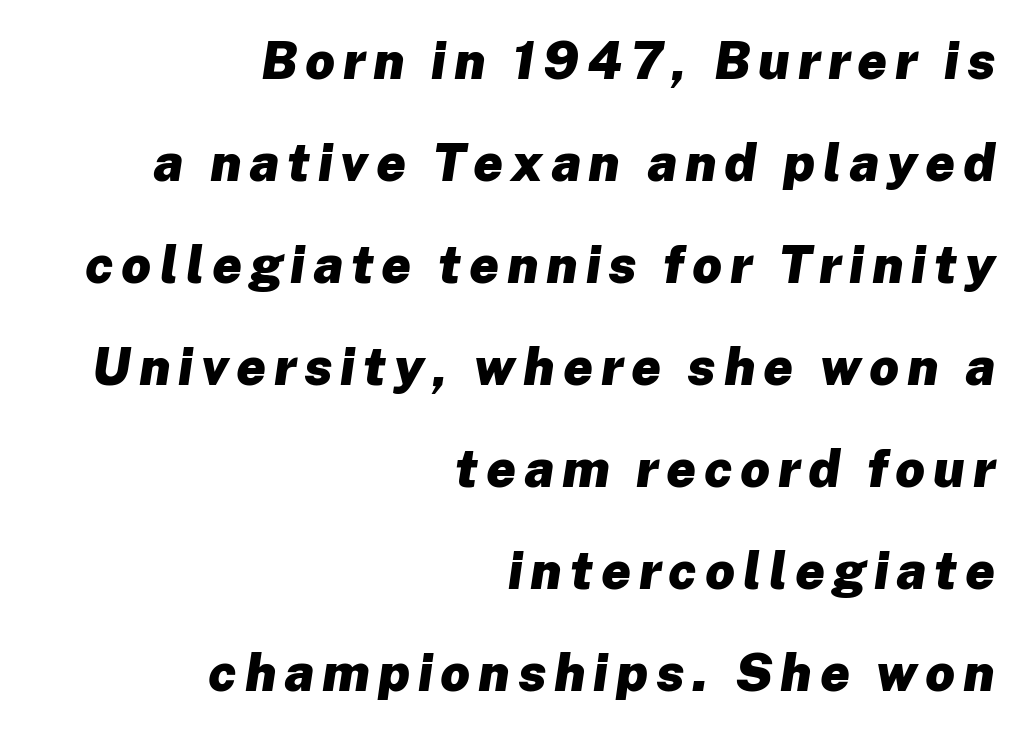
{"italic": "yes", "lean": "right", "slant_degrees": 8, "bold": "yes", "weight": "heavy", "width": "normal", "stroke_contrast": "low", "x_height": "medium", "monospaced": "no", "underline": "no", "align": "right", "line_spacing": "loose", "line_spacing_ratio": 1.96, "glyph_px": 52}
